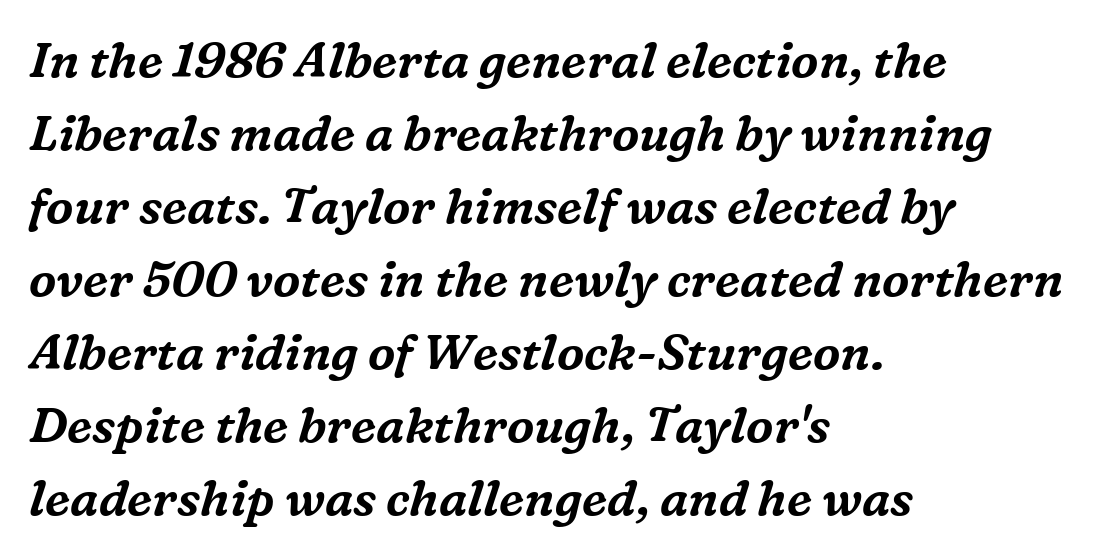
Q: Is the text italic (slanted)? A: Yes, it leans right by about 16 degrees.
Q: Is the typeface a serif or a sans-serif typeface? A: Serif.
Q: Is the text underlined? A: No.
Q: How is the paragraph aligned? A: Left-aligned.
Q: Is the spacing between letters normal or unusually wide? A: Normal.
Q: Is the spacing between lines tight, normal or loose? A: Normal.
Q: Width (condensed, normal, or wide)? A: Normal.
Q: Stroke contrast? A: Medium.
Q: x-height? A: Medium.
Q: Monospaced? A: No.
